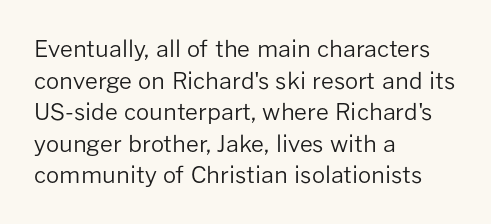
Q: Is the text bold? A: No.
Q: Is the text italic (slanted)? A: No, it is upright.
Q: Is the text underlined? A: No.
Q: How is the paragraph aligned? A: Left-aligned.
Q: Is the spacing between letters normal or unusually wide? A: Normal.
Q: Is the spacing between lines tight, normal or loose? A: Normal.
